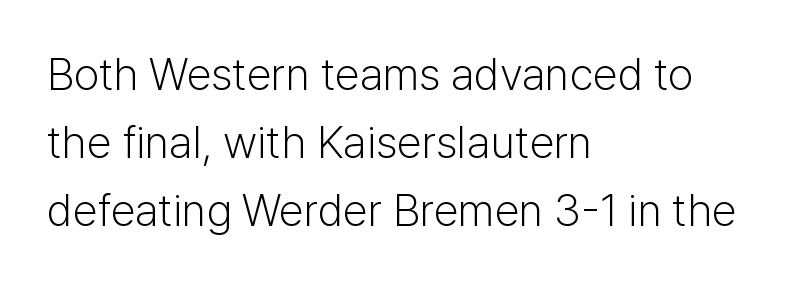
Q: Is the text bold? A: No.
Q: Is the text italic (slanted)? A: No, it is upright.
Q: Is the typeface a serif or a sans-serif typeface? A: Sans-serif.
Q: Is the text underlined? A: No.
Q: How is the paragraph aligned? A: Left-aligned.
Q: Is the spacing between letters normal or unusually wide? A: Normal.
Q: Is the spacing between lines tight, normal or loose? A: Normal.
Q: Width (condensed, normal, or wide)? A: Normal.
Q: Stroke contrast? A: Low.
Q: x-height? A: Medium.
Q: Monospaced? A: No.
